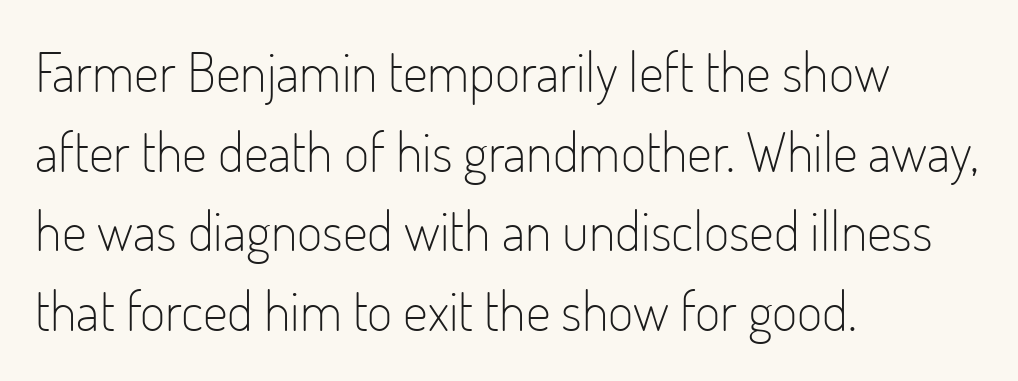
Each letter keeps its own natural width here, so spacing adapts to shape. The letters stand upright; this is a roman face. Beneath every word, the page is bare. Leading: standard. The rendering shows plain stroke endings on the letterforms — a sans-serif design.
